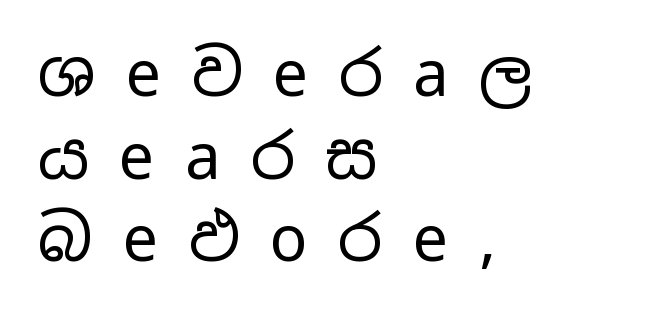
{"serif": "no", "italic": "no", "bold": "no", "weight": "regular", "width": "wide", "stroke_contrast": "low", "x_height": "medium", "monospaced": "no", "underline": "no", "align": "left", "line_spacing": "normal", "line_spacing_ratio": 1.31, "letter_spacing": "wide", "letter_spacing_em": 0.48, "glyph_px": 63}
